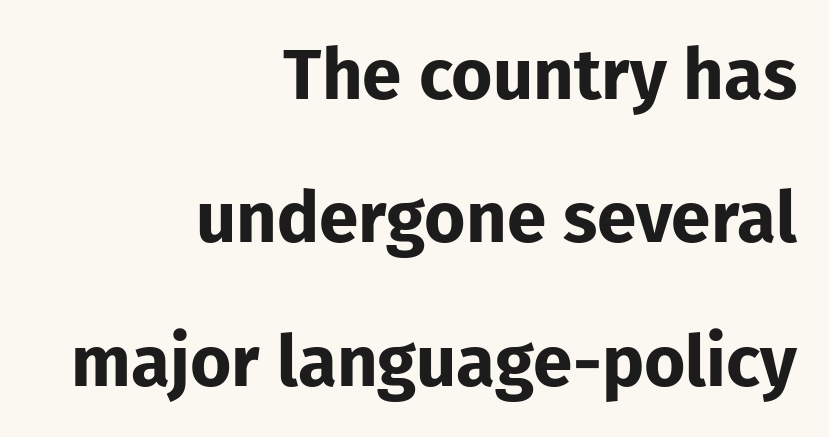
Q: Is the text bold? A: Yes.
Q: Is the text italic (slanted)? A: No, it is upright.
Q: Is the typeface a serif or a sans-serif typeface? A: Sans-serif.
Q: Is the text underlined? A: No.
Q: How is the paragraph aligned? A: Right-aligned.
Q: Is the spacing between letters normal or unusually wide? A: Normal.
Q: Is the spacing between lines tight, normal or loose? A: Loose.
Q: Width (condensed, normal, or wide)? A: Normal.
Q: Stroke contrast? A: Low.
Q: x-height? A: Medium.
Q: Monospaced? A: No.
